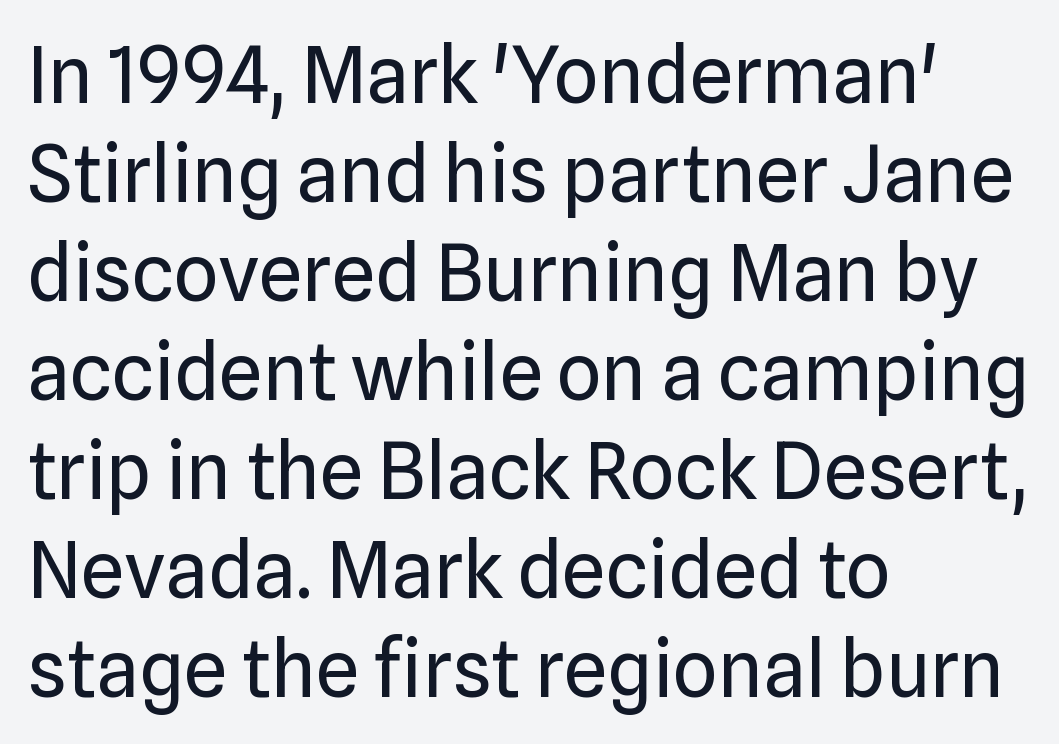
The image shows 78 px regular-weight sans-serif type, upright; set left-aligned, normal line spacing (1.27x), normal letter spacing, not underlined; low stroke contrast and a medium x-height.
